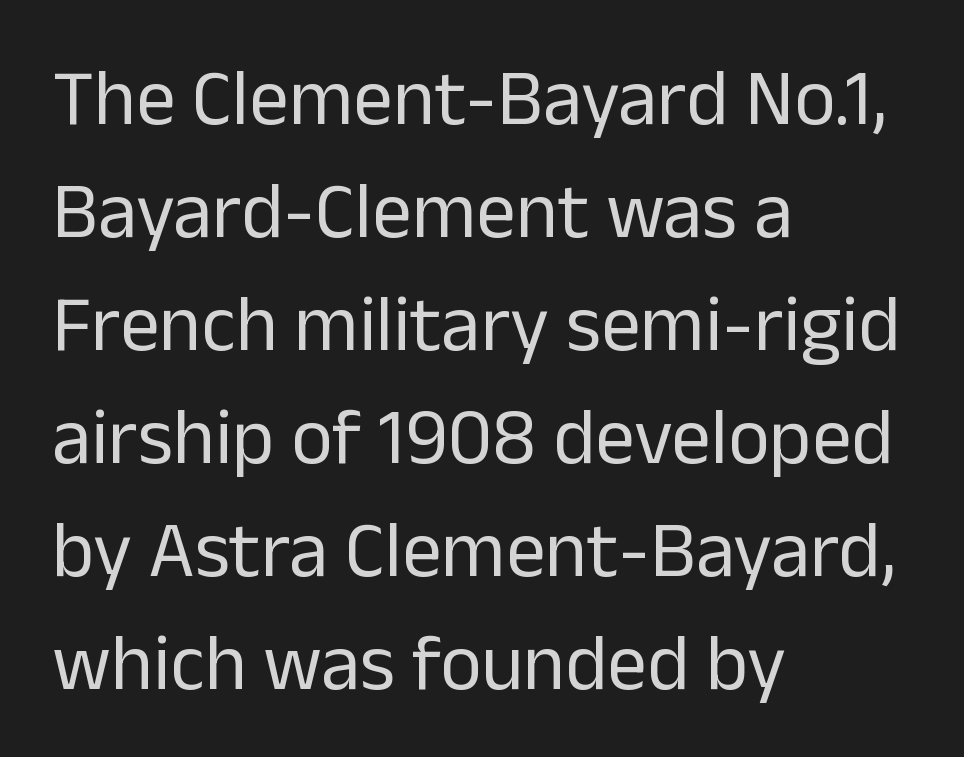
Each letter keeps its own natural width here, so spacing adapts to shape. You could call the tracking neutral — neither tight nor loose. Successive baselines arrive at the customary interval. The cut favours lightness, reaching ordinary text weight at its darkest. Each line starts at the same left margin while the right side varies.
